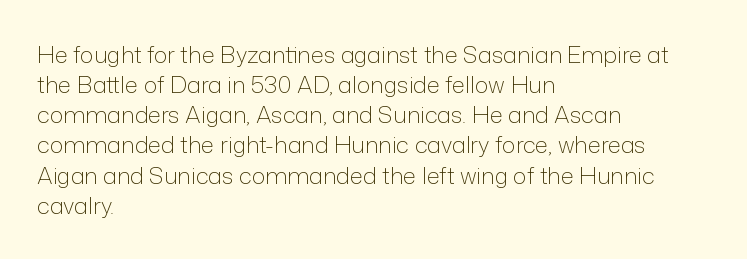
Teacher's note: observe the even left margin — that is flush-left alignment. Does extra space separate the letters? No, they use regular spacing. In terms of posture, this sample is upright. The glyphs are unaccompanied by any horizontal stroke below them. The lines sit at an ordinary, default distance from one another.
